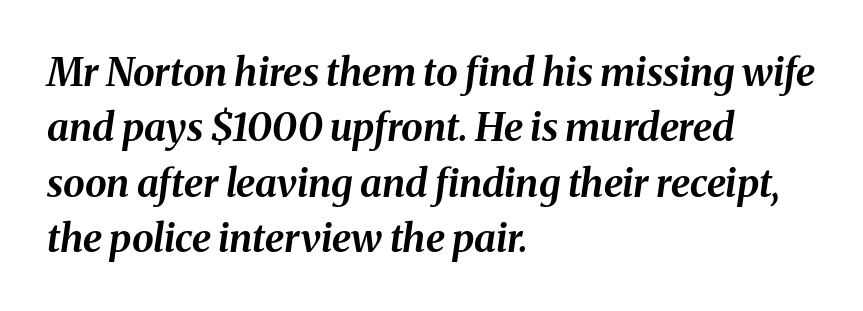
{"italic": "yes", "lean": "right", "slant_degrees": 8, "bold": "yes", "weight": "bold", "width": "normal", "stroke_contrast": "medium", "x_height": "medium", "monospaced": "no", "underline": "no", "align": "left", "line_spacing": "normal", "line_spacing_ratio": 1.42, "letter_spacing": "normal", "letter_spacing_em": 0.0, "glyph_px": 39}
